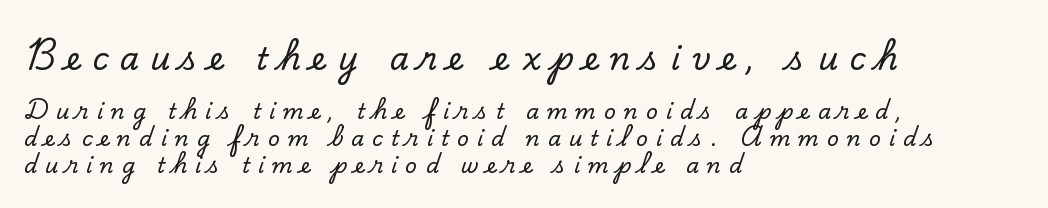
{"serif": "yes", "width": "normal", "stroke_contrast": "low", "x_height": "small", "monospaced": "no", "underline": "no", "align": "left", "line_spacing": "normal", "line_spacing_ratio": 1.29, "letter_spacing": "wide", "letter_spacing_em": 0.37, "larger_block": "first", "size_ratio": 1.48, "glyph_px": 31}
